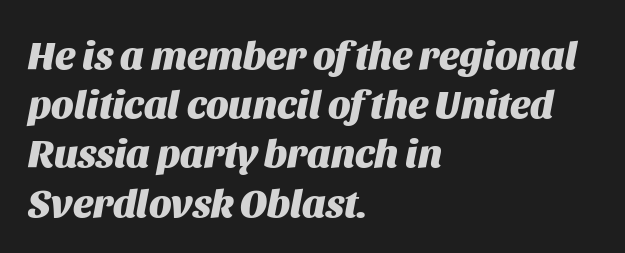
{"italic": "yes", "lean": "right", "slant_degrees": 11, "bold": "yes", "weight": "heavy", "width": "normal", "stroke_contrast": "medium", "x_height": "large", "monospaced": "no", "underline": "no", "align": "left", "line_spacing_ratio": 1.23, "letter_spacing": "normal", "letter_spacing_em": 0.0, "glyph_px": 40}
